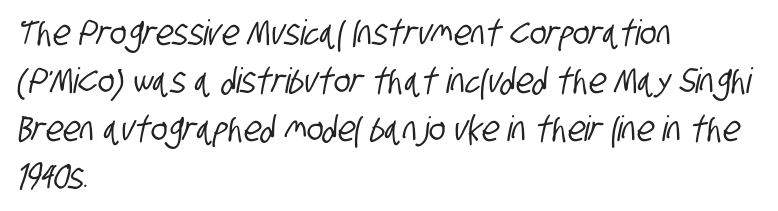
{"serif": "no", "width": "condensed", "stroke_contrast": "low", "x_height": "large", "monospaced": "no", "underline": "no", "align": "left", "line_spacing": "normal", "line_spacing_ratio": 1.37, "letter_spacing": "normal", "letter_spacing_em": 0.0, "glyph_px": 35}
